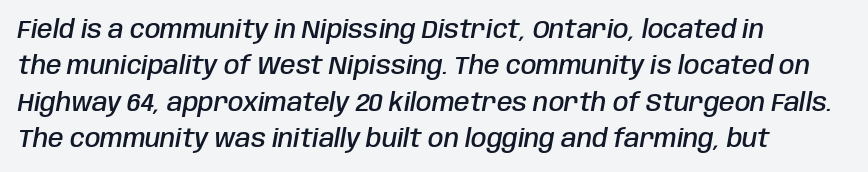
{"italic": "yes", "lean": "right", "slant_degrees": 10, "bold": "semi", "underline": "no", "align": "left", "line_spacing": "normal", "line_spacing_ratio": 1.46, "letter_spacing": "normal", "letter_spacing_em": 0.0, "glyph_px": 25}
